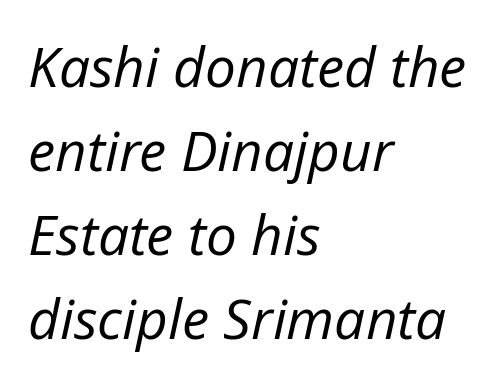
{"italic": "yes", "lean": "right", "slant_degrees": 12, "bold": "no", "weight": "regular", "width": "normal", "stroke_contrast": "low", "x_height": "medium", "monospaced": "no", "underline": "no", "align": "left", "line_spacing": "normal", "line_spacing_ratio": 1.53, "letter_spacing": "normal", "letter_spacing_em": 0.0, "glyph_px": 55}
